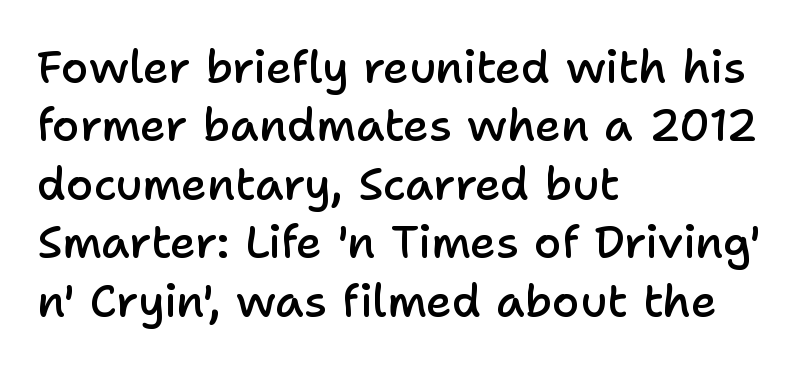
Q: Is the text bold? A: Semi-bold.
Q: Is the text italic (slanted)? A: No, it is upright.
Q: Is the typeface a serif or a sans-serif typeface? A: Sans-serif.
Q: Is the text underlined? A: No.
Q: How is the paragraph aligned? A: Left-aligned.
Q: Is the spacing between letters normal or unusually wide? A: Normal.
Q: Is the spacing between lines tight, normal or loose? A: Normal.
Q: Width (condensed, normal, or wide)? A: Normal.
Q: Stroke contrast? A: Low.
Q: x-height? A: Medium.
Q: Monospaced? A: No.
